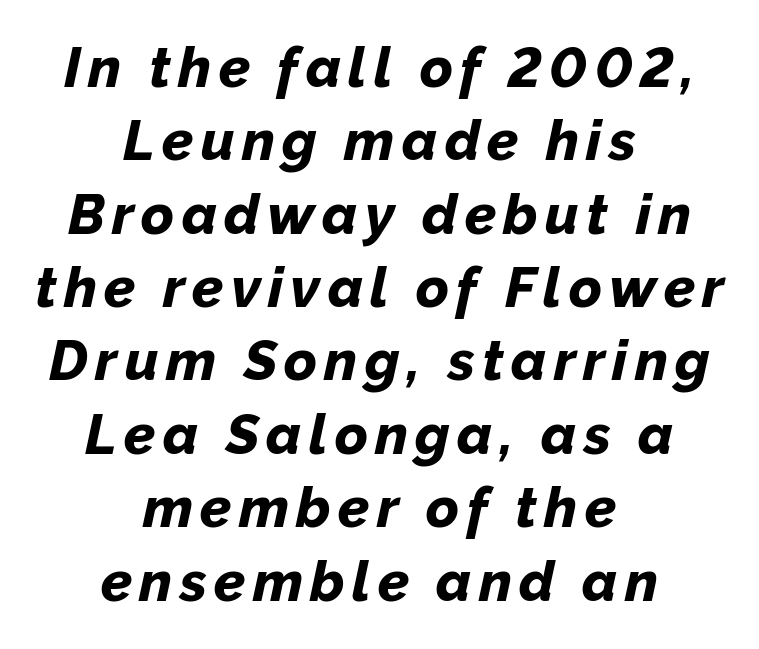
{"italic": "yes", "lean": "right", "slant_degrees": 12, "bold": "yes", "weight": "bold", "width": "normal", "stroke_contrast": "low", "x_height": "medium", "monospaced": "no", "underline": "no", "align": "center", "line_spacing": "normal", "line_spacing_ratio": 1.31, "glyph_px": 56}
